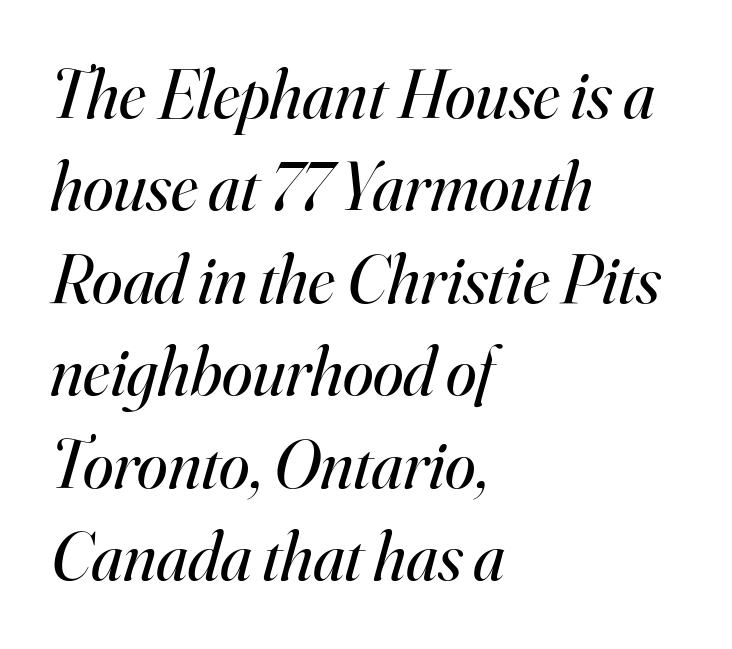
{"serif": "yes", "italic": "yes", "lean": "right", "slant_degrees": 16, "bold": "no", "weight": "regular", "width": "normal", "stroke_contrast": "high", "x_height": "small", "monospaced": "no", "underline": "no", "align": "left", "line_spacing": "normal", "line_spacing_ratio": 1.34, "letter_spacing": "normal", "letter_spacing_em": 0.0, "glyph_px": 69}
